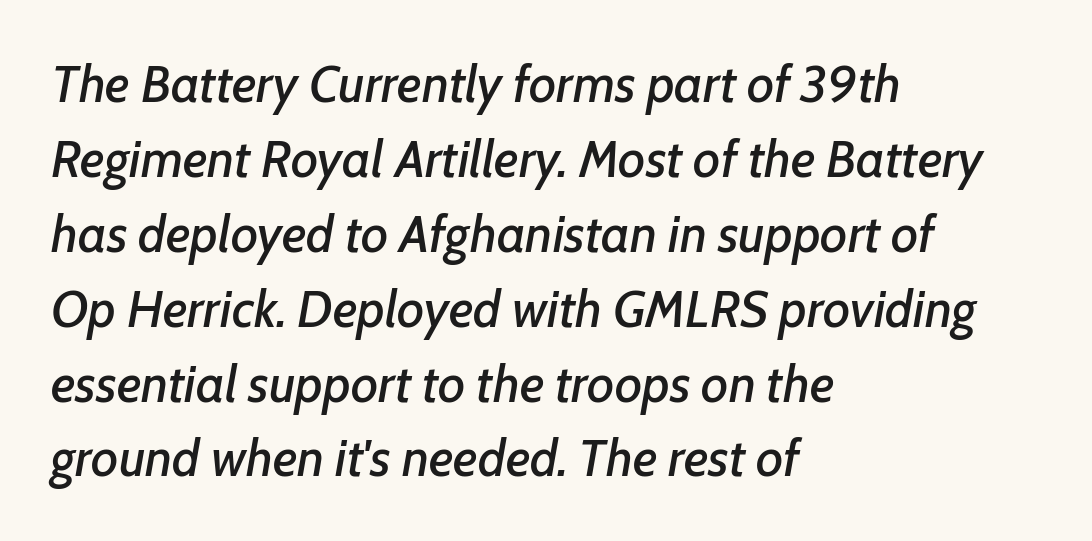
The image shows 52 px text type, italic (leaning right); set left-aligned, normal line spacing (1.44x), normal letter spacing, not underlined; low stroke contrast and a medium x-height.
